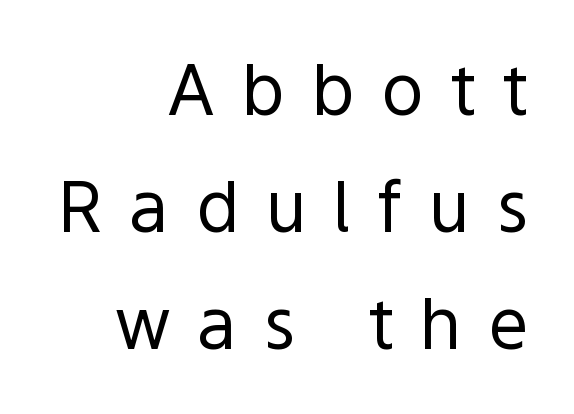
This is the regular roman posture of the typeface. Substantial extra tracking has been applied to these lines. Interline gaps are of average width in this sample. Check the space under the baseline: it is left empty. Ink coverage per letter is moderate at most. The font family rendered here belongs to the sans-serif group.
